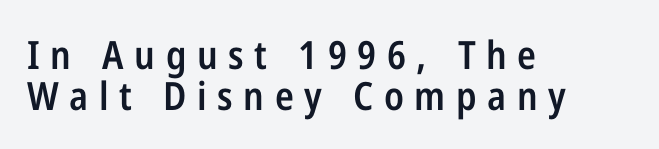
Q: Is the text bold? A: Semi-bold.
Q: Is the text italic (slanted)? A: No, it is upright.
Q: Is the typeface a serif or a sans-serif typeface? A: Sans-serif.
Q: Is the text underlined? A: No.
Q: How is the paragraph aligned? A: Left-aligned.
Q: Is the spacing between letters normal or unusually wide? A: Unusually wide.
Q: Is the spacing between lines tight, normal or loose? A: Tight.
Q: Width (condensed, normal, or wide)? A: Condensed.
Q: Stroke contrast? A: Low.
Q: x-height? A: Medium.
Q: Monospaced? A: No.
